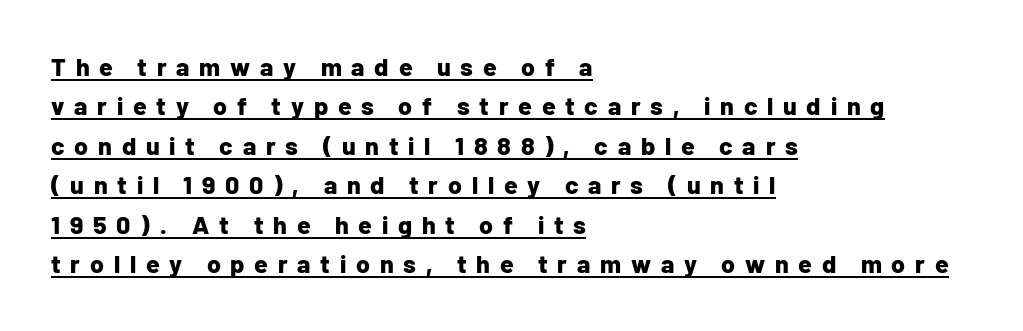
{"italic": "no", "bold": "yes", "underline": "yes", "align": "left", "line_spacing": "normal", "line_spacing_ratio": 1.58, "letter_spacing": "wide", "letter_spacing_em": 0.39, "glyph_px": 25}
